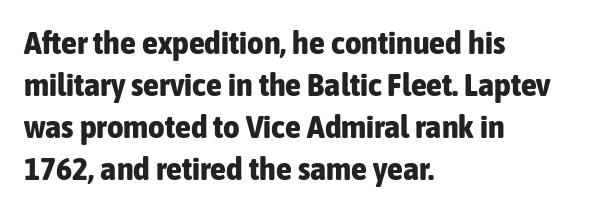
Q: Is the text bold? A: Yes.
Q: Is the text italic (slanted)? A: No, it is upright.
Q: Is the typeface a serif or a sans-serif typeface? A: Sans-serif.
Q: Is the text underlined? A: No.
Q: How is the paragraph aligned? A: Left-aligned.
Q: Is the spacing between letters normal or unusually wide? A: Normal.
Q: Is the spacing between lines tight, normal or loose? A: Normal.
Q: Width (condensed, normal, or wide)? A: Condensed.
Q: Stroke contrast? A: Low.
Q: x-height? A: Medium.
Q: Monospaced? A: No.
